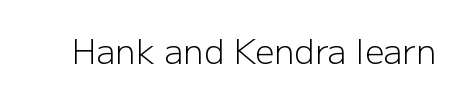
Letters have the restrained weight of plain body copy at most. This sample uses an upright cut, with every glyph sitting square on the baseline. Default kerning and tracking; the words read as compact shapes. The gap between lines stays unmarked.
